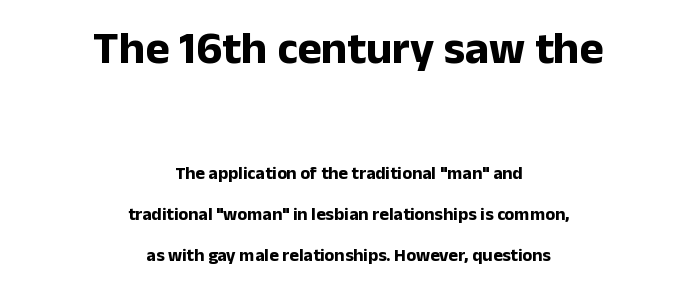
The passage shown stacks its lines with a broad gap. This rendering employs a face without finishing strokes, i.e., a sans-serif. As a designer I'd log this as weight 700, bold. The area under the type is left untouched. Block one is the big one; block two sits smaller underneath. Looks like regular typesetting: each glyph gets only the width it needs.
